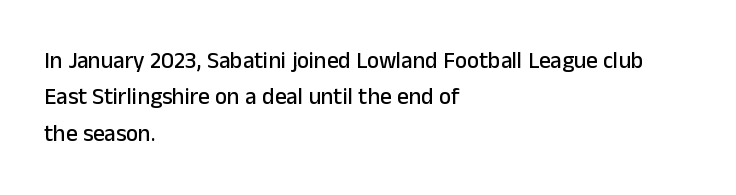
The image shows 23 px text type, upright; set left-aligned, normal line spacing (1.58x), normal letter spacing, not underlined.
